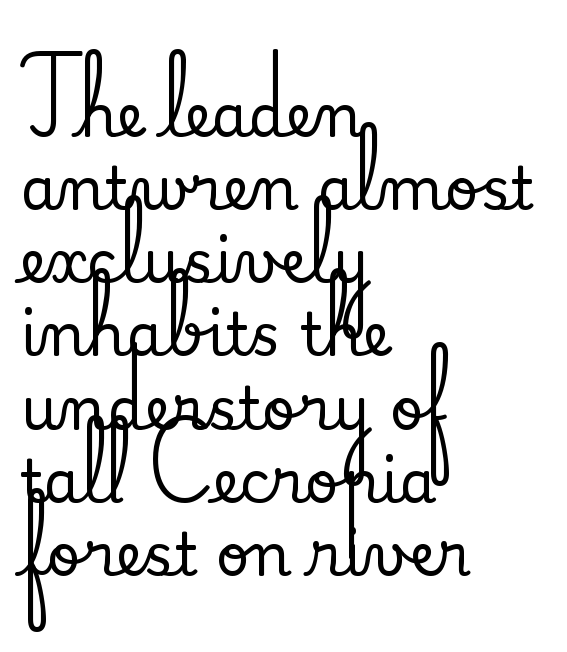
{"serif": "yes", "italic": "no", "width": "normal", "stroke_contrast": "medium", "x_height": "small", "monospaced": "no", "underline": "no", "align": "left", "line_spacing_ratio": 1.24, "letter_spacing": "normal", "letter_spacing_em": 0.0, "glyph_px": 59}
